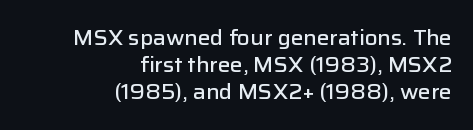
The image shows 21 px text type, upright; set right-aligned, normal line spacing (1.28x), normal letter spacing, not underlined.
